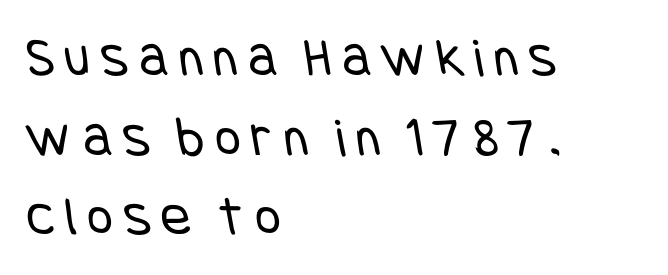
The image shows 56 px regular-weight, condensed sans-serif type; set left-aligned, normal line spacing (1.42x), not underlined; low stroke contrast and a large x-height.
